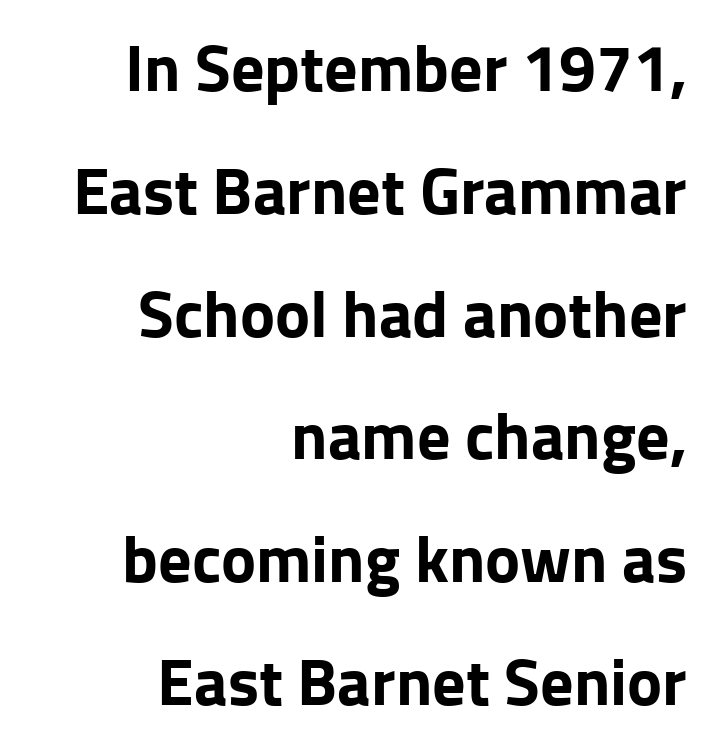
{"serif": "no", "italic": "no", "bold": "yes", "weight": "bold", "width": "normal", "stroke_contrast": "low", "x_height": "medium", "monospaced": "no", "underline": "no", "align": "right", "line_spacing_ratio": 1.86, "letter_spacing": "normal", "letter_spacing_em": 0.0, "glyph_px": 66}
